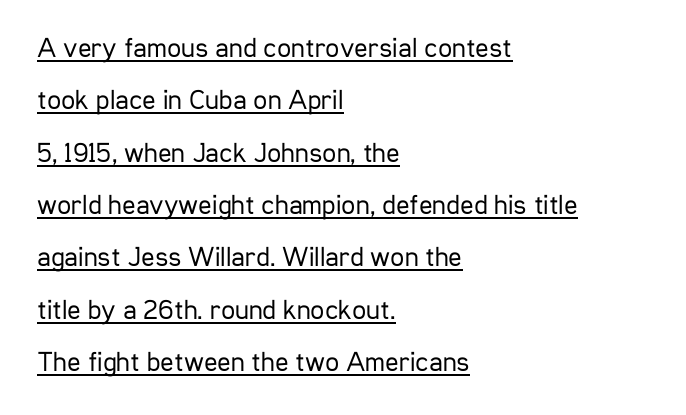
The face used here appears with an underline applied. Does the copy run flush right? No — it runs flush left. Spacing verdict: proportional, widths tailored to each character. Notice how the stems are strictly vertical — no italics here. Nothing unusual about the tracking: characters are spaced as the font intends. On a weight scale, this lands at 450 or below.
